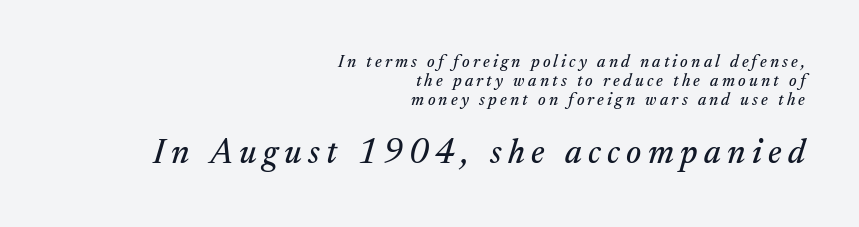
Very little white space separates one row of letters from the next. Visually, the bottom section dominates because its glyphs are scaled up. In terms of posture, this sample is oblique. To sum up the face: it has serifs.
